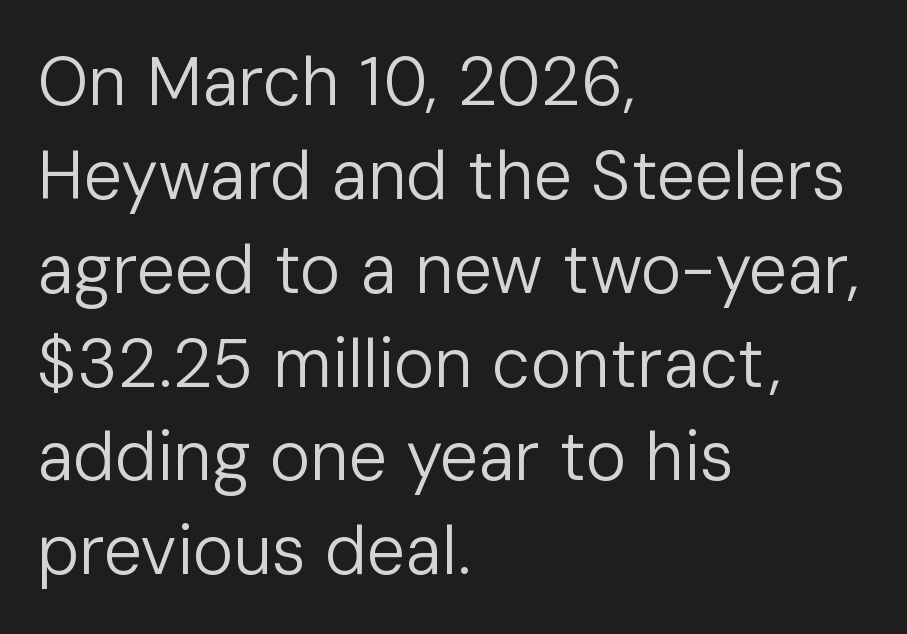
{"serif": "no", "italic": "no", "bold": "no", "weight": "regular", "width": "normal", "stroke_contrast": "low", "x_height": "medium", "monospaced": "no", "underline": "no", "align": "left", "line_spacing": "normal", "line_spacing_ratio": 1.38, "letter_spacing": "normal", "letter_spacing_em": 0.0, "glyph_px": 68}
